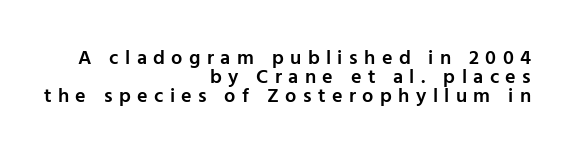
{"italic": "no", "bold": "semi", "underline": "no", "align": "right", "line_spacing": "tight", "line_spacing_ratio": 0.96, "letter_spacing": "wide", "letter_spacing_em": 0.32, "glyph_px": 20}
